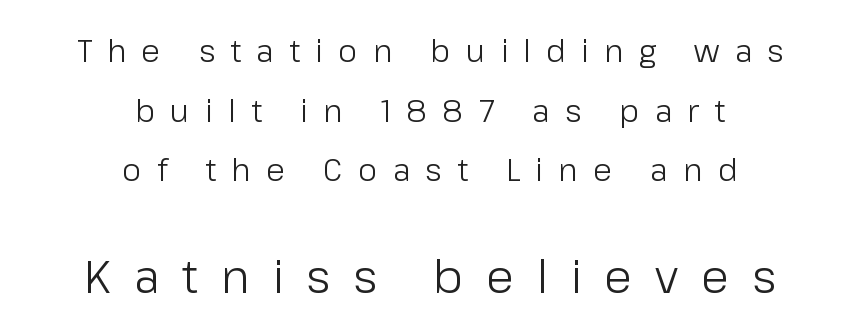
Q: Is the text bold? A: No.
Q: Is the text italic (slanted)? A: No, it is upright.
Q: Is the typeface a serif or a sans-serif typeface? A: Sans-serif.
Q: Is the text underlined? A: No.
Q: How is the paragraph aligned? A: Centered.
Q: Is the spacing between letters normal or unusually wide? A: Unusually wide.
Q: Is the spacing between lines tight, normal or loose? A: Loose.
Q: Which block of text is set in a larger size, the first (top) or the second (bottom)? A: The second (bottom) one.
Q: Width (condensed, normal, or wide)? A: Normal.
Q: Stroke contrast? A: Low.
Q: x-height? A: Medium.
Q: Monospaced? A: No.
